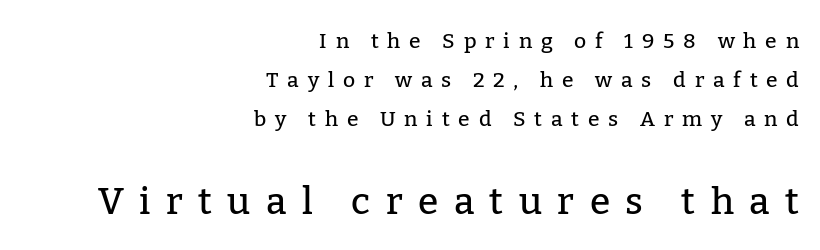
Q: Is the text italic (slanted)? A: No, it is upright.
Q: Is the typeface a serif or a sans-serif typeface? A: Serif.
Q: Is the text underlined? A: No.
Q: How is the paragraph aligned? A: Right-aligned.
Q: Is the spacing between letters normal or unusually wide? A: Unusually wide.
Q: Which block of text is set in a larger size, the first (top) or the second (bottom)? A: The second (bottom) one.
Q: Width (condensed, normal, or wide)? A: Normal.
Q: Stroke contrast? A: Low.
Q: x-height? A: Medium.
Q: Monospaced? A: No.
